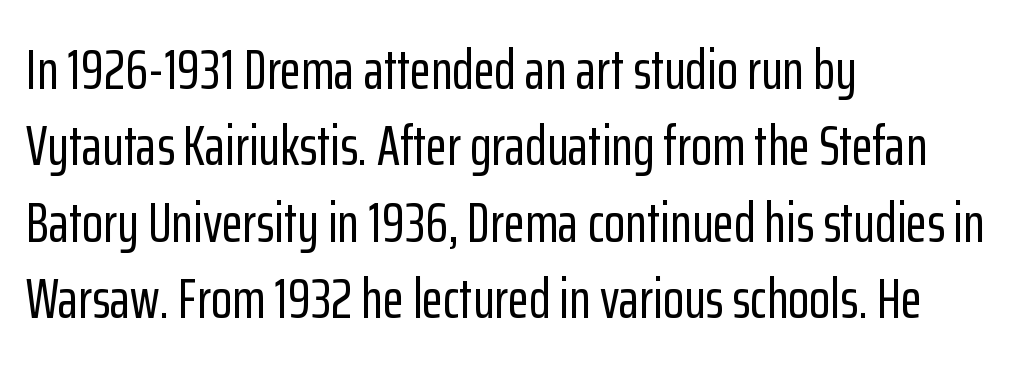
The designer went with a sans here, leaving each stem footless. The passage shown is typed in a proportional face where columns would drift. The letters stand upright; this is a roman face. Notice how descenders clear the ascenders below comfortably — that's standard leading.
